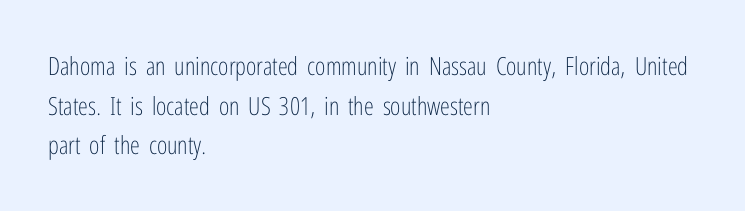
No italicization has been applied; the sample stays upright. Which margin do the lines hug? The left one — the right edge is uneven. Interline gaps are of average width in this sample. Descender tails drop into unmarked territory.
